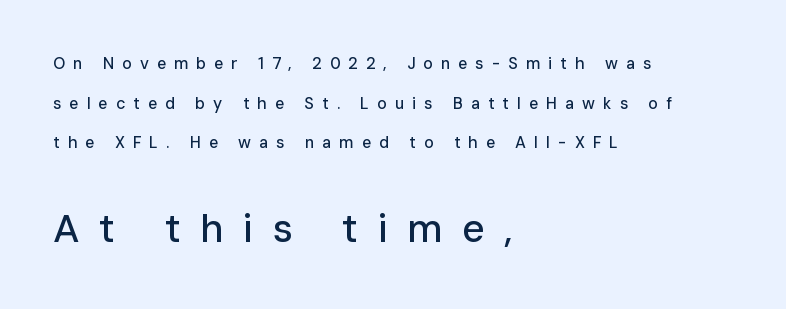
{"serif": "no", "italic": "no", "width": "normal", "stroke_contrast": "low", "x_height": "medium", "monospaced": "no", "underline": "no", "align": "left", "line_spacing": "loose", "line_spacing_ratio": 2.48, "letter_spacing": "wide", "letter_spacing_em": 0.5, "larger_block": "second", "size_ratio": 2.44, "glyph_px": 39}
